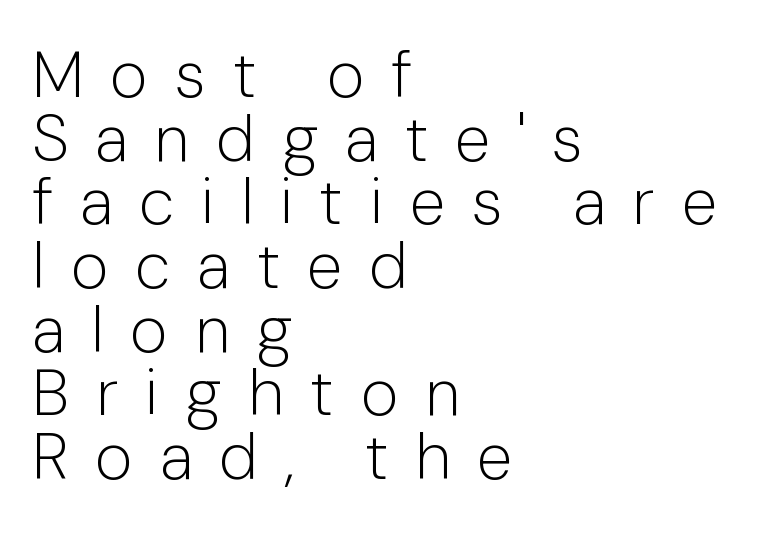
The image shows 65 px light sans-serif type, upright; set left-aligned, tight line spacing (0.98x), unusually wide letter spacing (+0.41 em), not underlined; low stroke contrast and a medium x-height.
